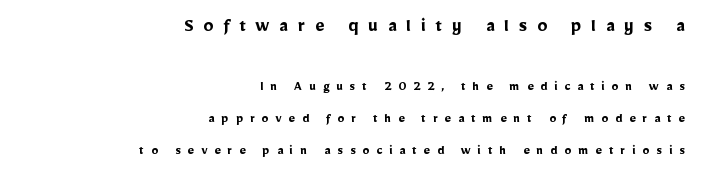
Emphasis by weight is at full strength: bold. Compared with typical body copy, the letter spacing here is much looser. Notice the wide empty band between every row — that's loose leading. In this sample the first text group is rendered at the bigger scale. The passage is arranged like a letterhead date or caption credit — flush right.
